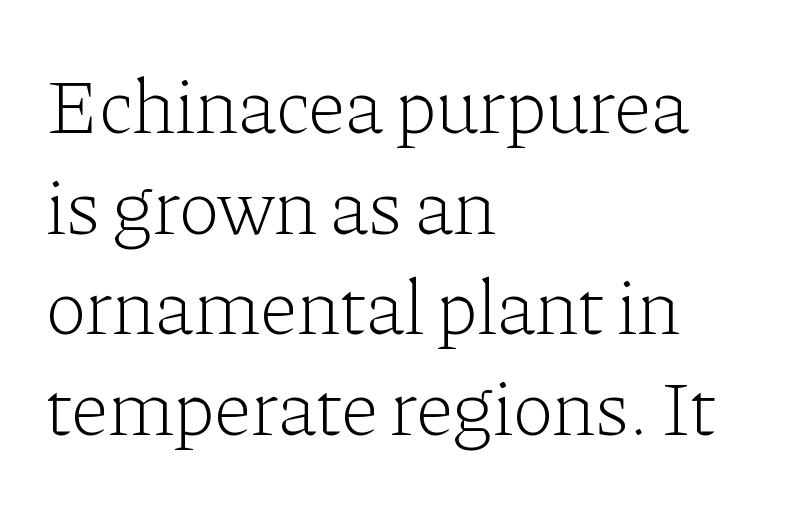
The image shows 78 px light serif type, upright; set left-aligned, normal line spacing (1.29x), normal letter spacing, not underlined; low stroke contrast and a medium x-height.
